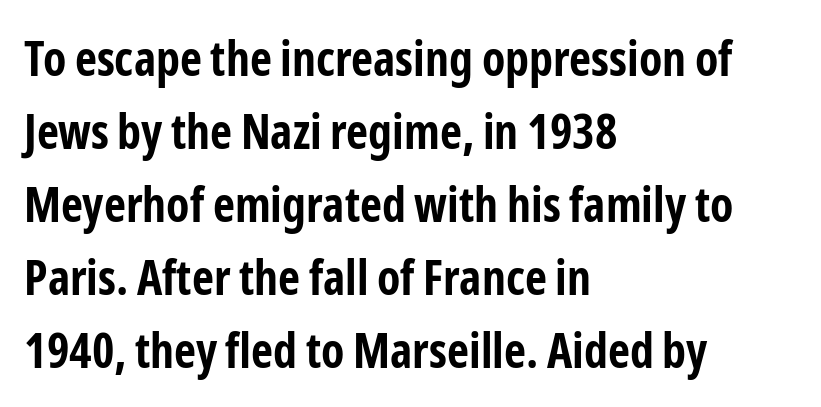
Q: Is the text bold? A: Yes.
Q: Is the text italic (slanted)? A: No, it is upright.
Q: Is the typeface a serif or a sans-serif typeface? A: Sans-serif.
Q: Is the text underlined? A: No.
Q: How is the paragraph aligned? A: Left-aligned.
Q: Is the spacing between letters normal or unusually wide? A: Normal.
Q: Is the spacing between lines tight, normal or loose? A: Normal.
Q: Width (condensed, normal, or wide)? A: Condensed.
Q: Stroke contrast? A: Low.
Q: x-height? A: Medium.
Q: Monospaced? A: No.
